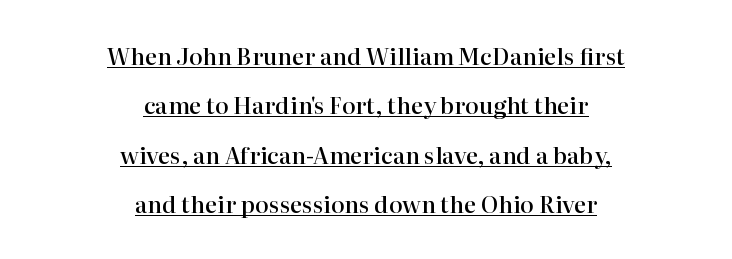
Q: Is the text bold? A: Semi-bold.
Q: Is the text italic (slanted)? A: No, it is upright.
Q: Is the text underlined? A: Yes.
Q: How is the paragraph aligned? A: Centered.
Q: Is the spacing between letters normal or unusually wide? A: Normal.
Q: Is the spacing between lines tight, normal or loose? A: Loose.
